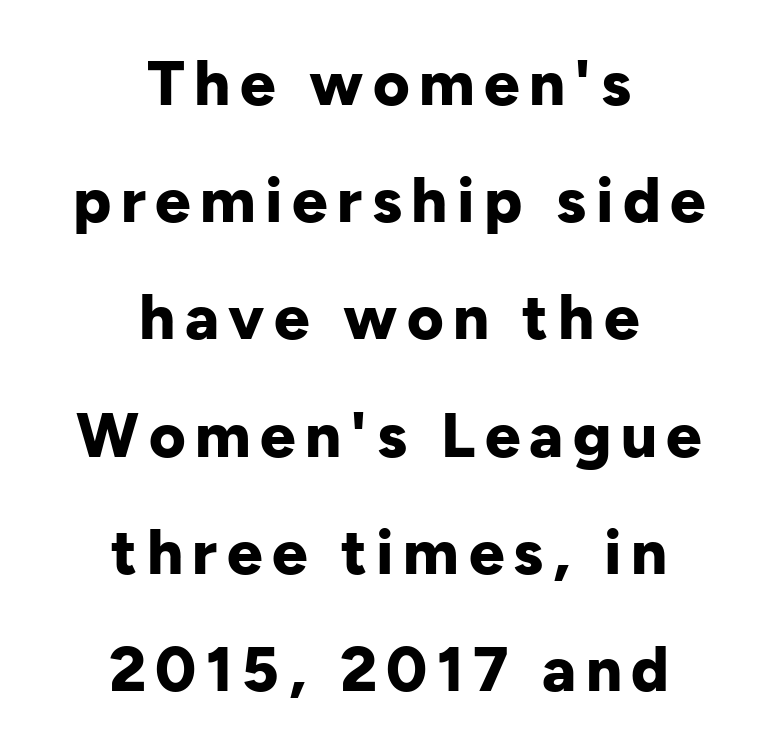
This sample has the flowing, uneven cadence of proportional lettering. Centered paragraph, ragged on both sides. Serif or sans? Sans — the stroke terminals are bare. The string is rendered with underlining switched off. You can tell it's not italic because the verticals are truly vertical. Strokes here are thick enough to call this a true bold.
